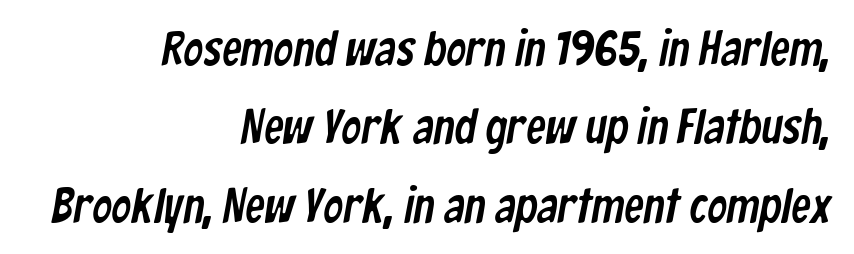
The image shows 49 px condensed sans-serif type; set right-aligned, normal line spacing (1.6x), normal letter spacing, not underlined; low stroke contrast and a medium x-height.
